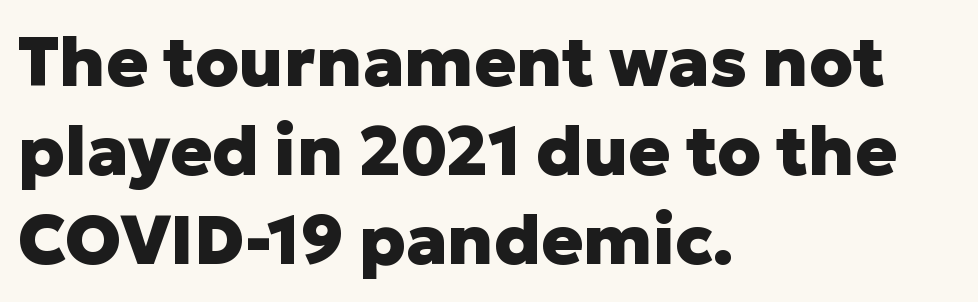
The image shows 69 px heavy sans-serif type, upright; set left-aligned, normal line spacing (1.29x), normal letter spacing, not underlined; low stroke contrast and a medium x-height.
